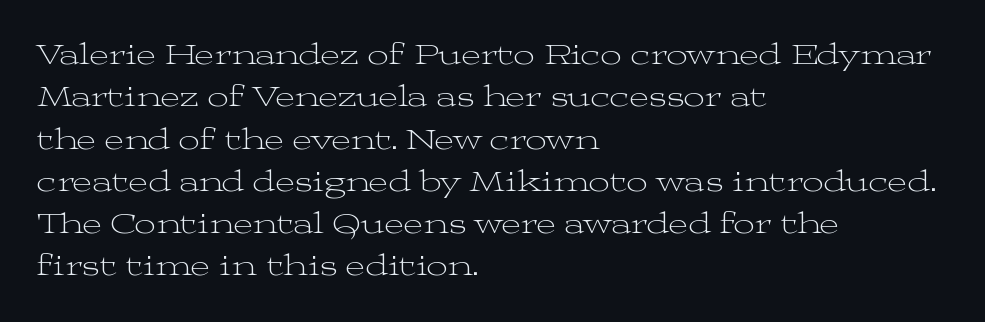
{"serif": "yes", "italic": "no", "bold": "no", "weight": "light", "width": "wide", "stroke_contrast": "medium", "x_height": "medium", "monospaced": "no", "underline": "no", "align": "left", "line_spacing": "normal", "line_spacing_ratio": 1.41, "letter_spacing": "normal", "letter_spacing_em": 0.0, "glyph_px": 30}
